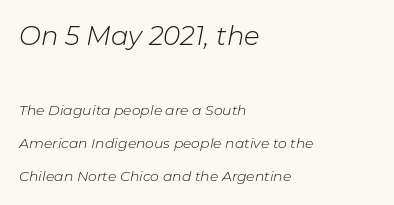
{"italic": "yes", "lean": "right", "slant_degrees": 11, "bold": "no", "underline": "no", "align": "left", "line_spacing": "loose", "line_spacing_ratio": 2.36, "letter_spacing": "normal", "letter_spacing_em": 0.0, "larger_block": "first", "size_ratio": 1.86, "glyph_px": 26}
